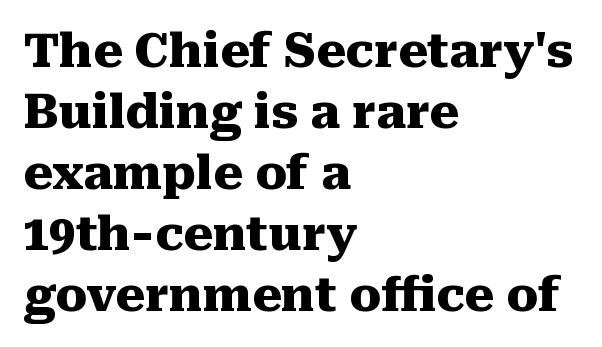
The image shows 47 px heavy serif type, upright; set left-aligned, normal line spacing (1.3x), normal letter spacing, not underlined; medium stroke contrast and a medium x-height.
